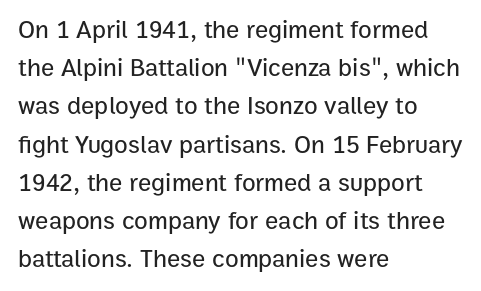
Q: Is the text italic (slanted)? A: No, it is upright.
Q: Is the text underlined? A: No.
Q: How is the paragraph aligned? A: Left-aligned.
Q: Is the spacing between letters normal or unusually wide? A: Normal.
Q: Is the spacing between lines tight, normal or loose? A: Normal.
